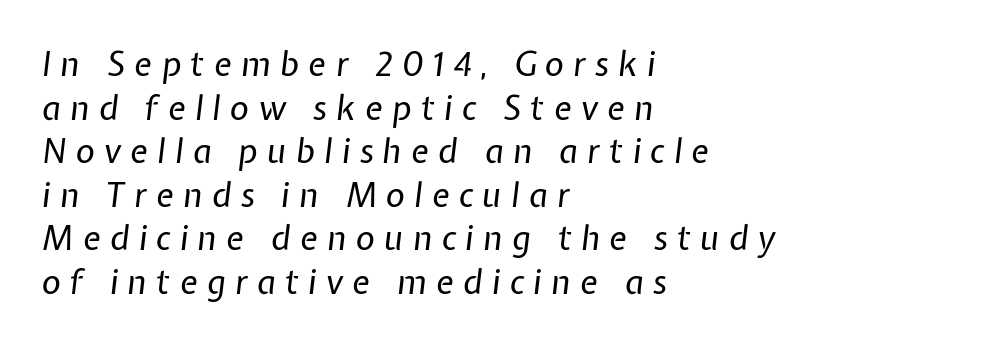
The characters are drawn with everyday or finer stroke widths. The foot of each line stays bare and open. Here the glyphs are tracked loosely, breaking word shapes into spaced letters. You can tell it's italic because the verticals aren't actually vertical. Note the varied advance widths — an 'i' is clearly narrower than an 'm'.
